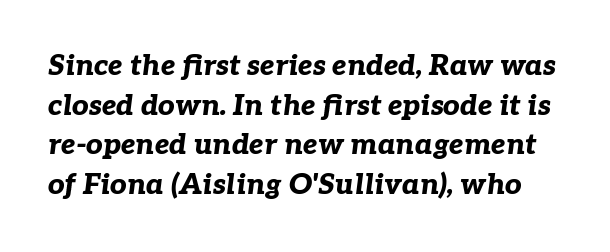
Q: Is the text bold? A: Yes.
Q: Is the text italic (slanted)? A: Yes, it leans right by about 7 degrees.
Q: Is the text underlined? A: No.
Q: Is the spacing between letters normal or unusually wide? A: Normal.
Q: Is the spacing between lines tight, normal or loose? A: Normal.
Q: Width (condensed, normal, or wide)? A: Normal.
Q: Stroke contrast? A: Low.
Q: x-height? A: Medium.
Q: Monospaced? A: No.
